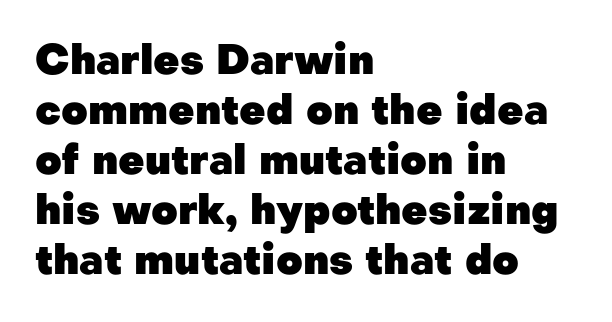
The image shows 41 px heavy sans-serif type, upright; set left-aligned, line spacing 1.22x, normal letter spacing, not underlined; low stroke contrast and a medium x-height.
